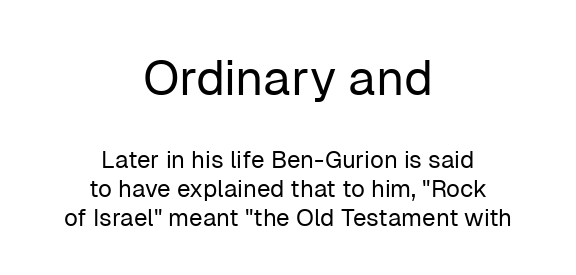
The image shows 49 px regular-weight sans-serif type, upright; set centered, line spacing 1.2x, normal letter spacing, not underlined; the first (top) block is 2.04x larger; low stroke contrast and a medium x-height.
